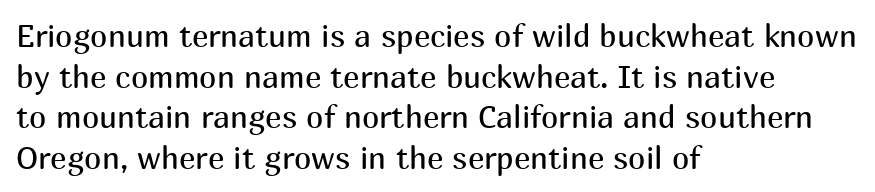
Q: Is the text bold? A: No.
Q: Is the text italic (slanted)? A: No, it is upright.
Q: Is the typeface a serif or a sans-serif typeface? A: Sans-serif.
Q: Is the text underlined? A: No.
Q: How is the paragraph aligned? A: Left-aligned.
Q: Is the spacing between letters normal or unusually wide? A: Normal.
Q: Is the spacing between lines tight, normal or loose? A: Normal.
Q: Width (condensed, normal, or wide)? A: Normal.
Q: Stroke contrast? A: Medium.
Q: x-height? A: Medium.
Q: Monospaced? A: No.
